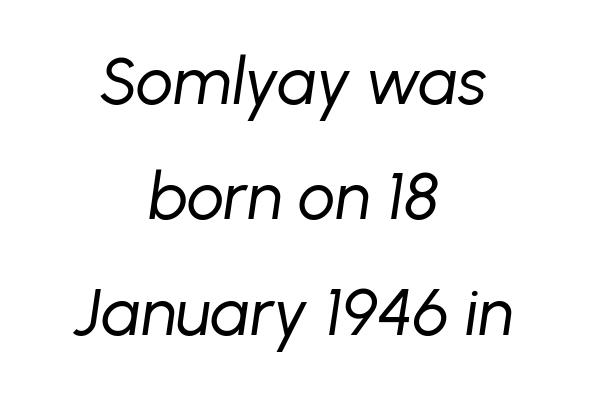
Q: Is the text bold? A: No.
Q: Is the text italic (slanted)? A: Yes, it leans right by about 8 degrees.
Q: Is the text underlined? A: No.
Q: How is the paragraph aligned? A: Centered.
Q: Is the spacing between letters normal or unusually wide? A: Normal.
Q: Width (condensed, normal, or wide)? A: Normal.
Q: Stroke contrast? A: Low.
Q: x-height? A: Medium.
Q: Monospaced? A: No.
